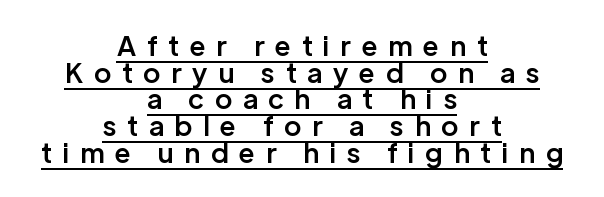
The image shows 27 px text type, upright; set centered, tight line spacing (0.99x), unusually wide letter spacing (+0.41 em), underlined.
